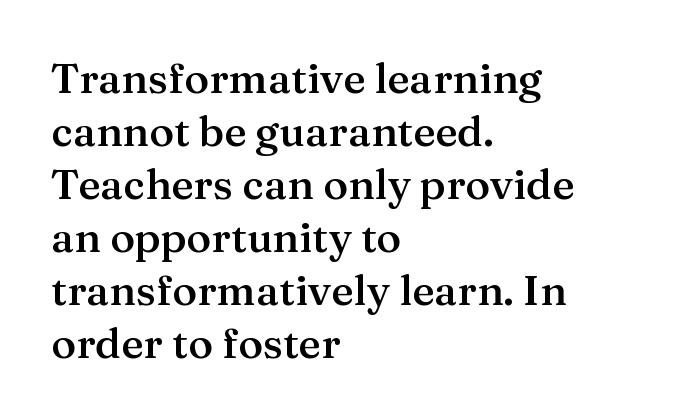
The image shows 42 px semibold serif type, upright; set left-aligned, normal line spacing (1.26x), normal letter spacing, not underlined; medium stroke contrast and a medium x-height.
